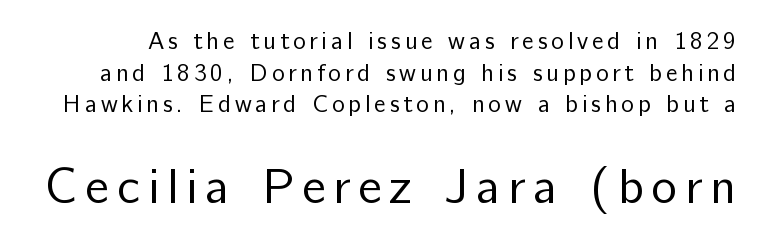
The image shows 49 px regular-weight sans-serif type, upright; set normal line spacing (1.32x), not underlined; the second (bottom) block is 2.04x larger; low stroke contrast and a medium x-height.
